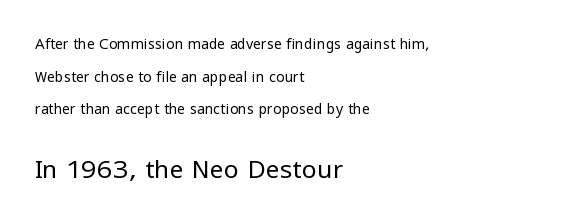
{"italic": "no", "bold": "no", "underline": "no", "align": "left", "line_spacing": "loose", "line_spacing_ratio": 2.33, "letter_spacing": "normal", "letter_spacing_em": 0.0, "larger_block": "second", "size_ratio": 1.79, "glyph_px": 25}
